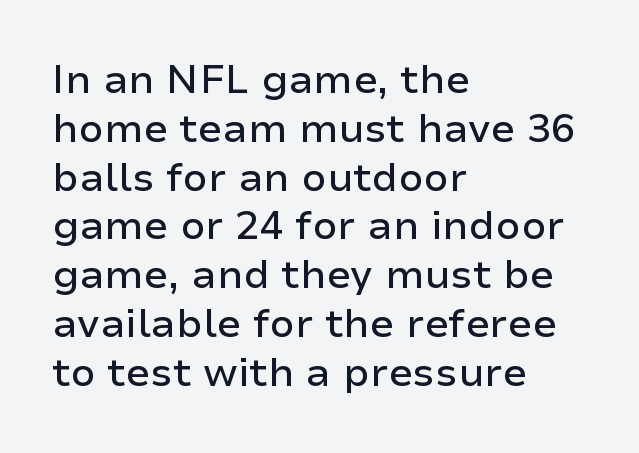
The image shows 40 px sans-serif type, upright; set left-aligned, line spacing 1.22x, normal letter spacing, not underlined; low stroke contrast and a medium x-height.
